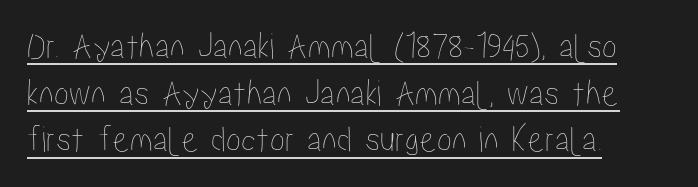
In terms of letterspacing, this is plain default setting. A rule runs beneath these lines of type. The paragraph shown leans on its left margin. This sample uses an upright cut, with every glyph sitting square on the baseline. Spacing verdict: proportional, widths tailored to each character.
